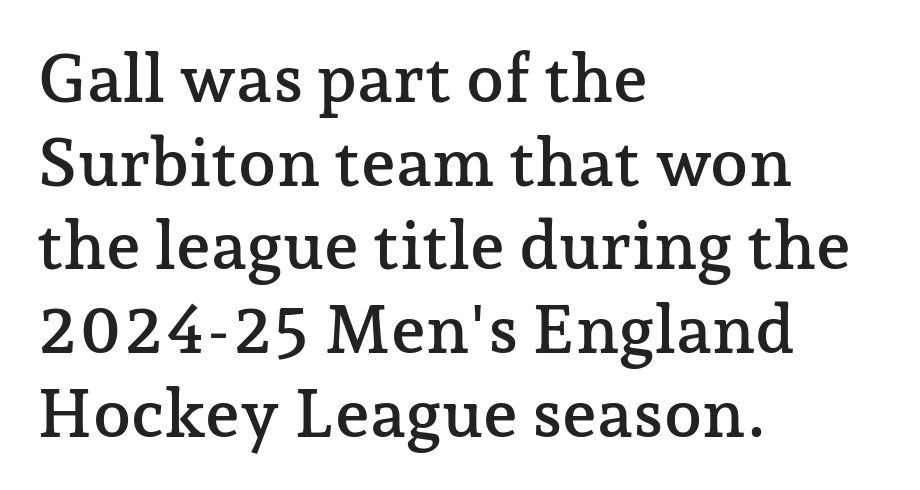
The image shows 68 px serif type, upright; set left-aligned, line spacing 1.23x, normal letter spacing, not underlined; low stroke contrast and a medium x-height.
